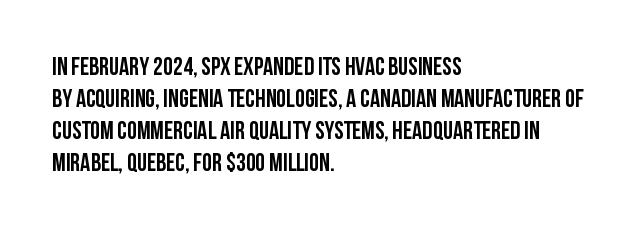
The image shows 25 px text type, upright; set left-aligned, normal line spacing (1.28x), normal letter spacing, not underlined.
